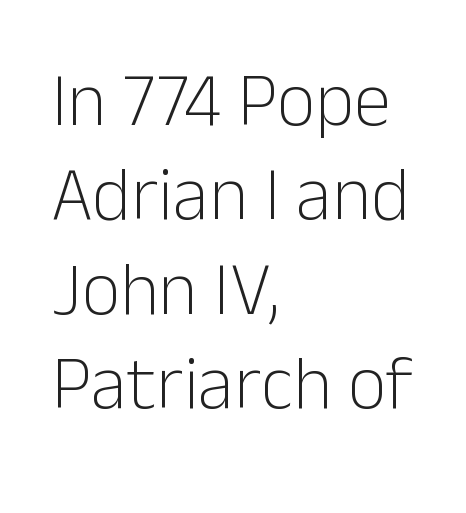
Q: Is the text bold? A: No.
Q: Is the text italic (slanted)? A: No, it is upright.
Q: Is the typeface a serif or a sans-serif typeface? A: Sans-serif.
Q: Is the text underlined? A: No.
Q: How is the paragraph aligned? A: Left-aligned.
Q: Is the spacing between letters normal or unusually wide? A: Normal.
Q: Is the spacing between lines tight, normal or loose? A: Normal.
Q: Width (condensed, normal, or wide)? A: Normal.
Q: Stroke contrast? A: Low.
Q: x-height? A: Medium.
Q: Monospaced? A: No.
